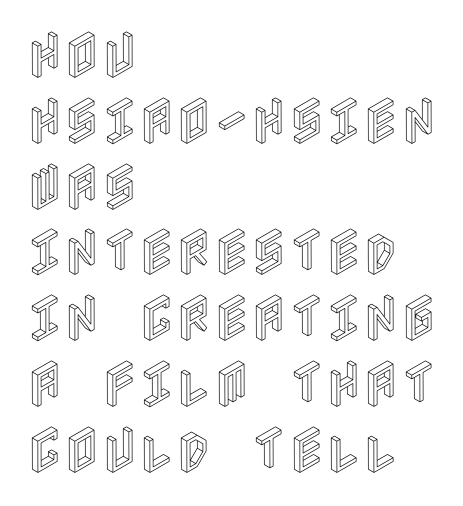
Q: Is the text italic (slanted)? A: No, it is upright.
Q: Is the text underlined? A: No.
Q: How is the paragraph aligned? A: Left-aligned.
Q: Is the spacing between letters normal or unusually wide? A: Normal.
Q: Is the spacing between lines tight, normal or loose? A: Normal.
Q: Width (condensed, normal, or wide)? A: Condensed.
Q: x-height? A: Large.
